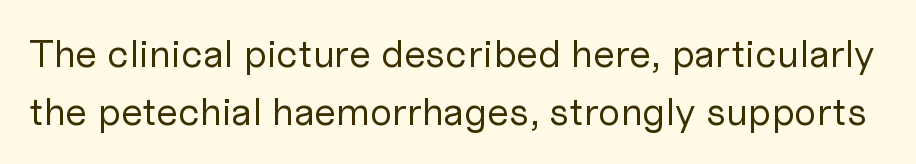
Q: Is the text bold? A: No.
Q: Is the text italic (slanted)? A: No, it is upright.
Q: Is the typeface a serif or a sans-serif typeface? A: Sans-serif.
Q: Is the text underlined? A: No.
Q: Is the spacing between letters normal or unusually wide? A: Normal.
Q: Is the spacing between lines tight, normal or loose? A: Normal.
Q: Width (condensed, normal, or wide)? A: Normal.
Q: Stroke contrast? A: Low.
Q: x-height? A: Medium.
Q: Monospaced? A: No.
